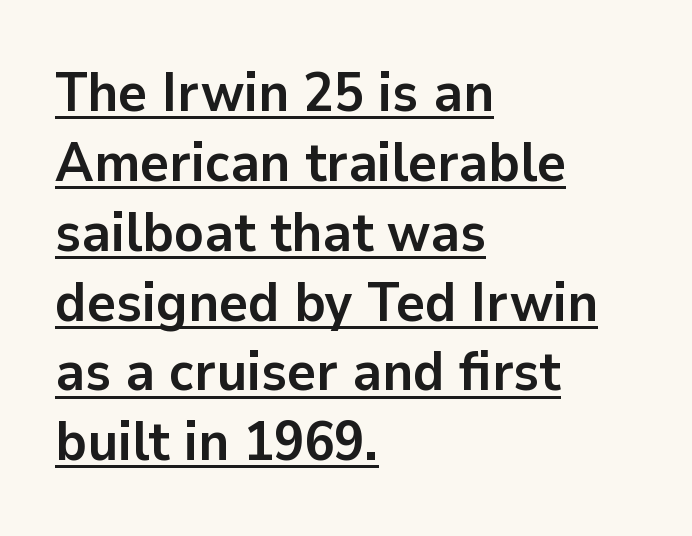
Q: Is the text bold? A: Yes.
Q: Is the text italic (slanted)? A: No, it is upright.
Q: Is the typeface a serif or a sans-serif typeface? A: Sans-serif.
Q: Is the text underlined? A: Yes.
Q: How is the paragraph aligned? A: Left-aligned.
Q: Is the spacing between letters normal or unusually wide? A: Normal.
Q: Is the spacing between lines tight, normal or loose? A: Normal.
Q: Width (condensed, normal, or wide)? A: Normal.
Q: Stroke contrast? A: Low.
Q: x-height? A: Medium.
Q: Monospaced? A: No.
